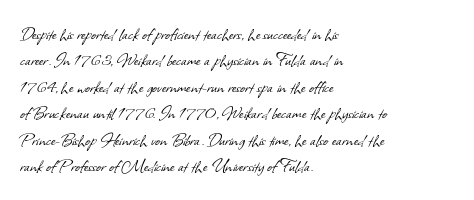
{"bold": "no", "underline": "no", "align": "left", "line_spacing": "normal", "line_spacing_ratio": 1.26, "letter_spacing": "normal", "letter_spacing_em": 0.0, "glyph_px": 21}
